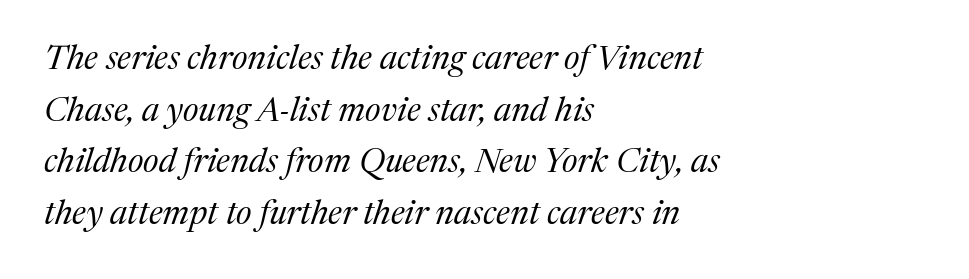
{"serif": "yes", "italic": "yes", "lean": "right", "slant_degrees": 17, "bold": "no", "weight": "regular", "width": "normal", "stroke_contrast": "medium", "x_height": "medium", "monospaced": "no", "underline": "no", "align": "left", "line_spacing": "normal", "line_spacing_ratio": 1.52, "letter_spacing": "normal", "letter_spacing_em": 0.0, "glyph_px": 34}
